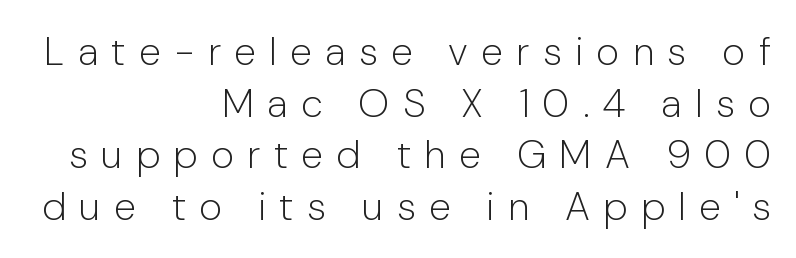
{"serif": "no", "italic": "no", "bold": "no", "weight": "light", "width": "normal", "stroke_contrast": "low", "x_height": "medium", "monospaced": "no", "underline": "no", "align": "right", "line_spacing": "normal", "line_spacing_ratio": 1.29, "letter_spacing": "wide", "letter_spacing_em": 0.33, "glyph_px": 40}
